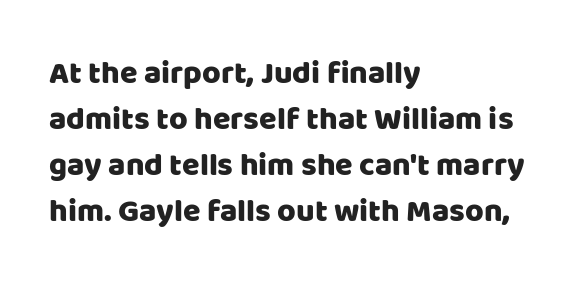
{"serif": "no", "italic": "no", "width": "normal", "stroke_contrast": "low", "x_height": "large", "monospaced": "no", "underline": "no", "align": "left", "line_spacing": "normal", "line_spacing_ratio": 1.44, "letter_spacing": "normal", "letter_spacing_em": 0.0, "glyph_px": 32}
